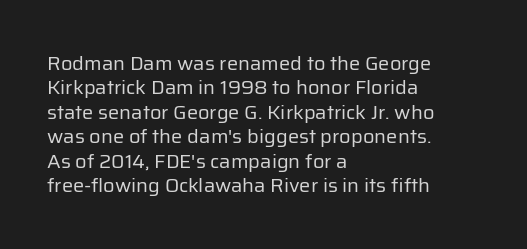
Q: Is the text bold? A: No.
Q: Is the text italic (slanted)? A: No, it is upright.
Q: Is the text underlined? A: No.
Q: How is the paragraph aligned? A: Left-aligned.
Q: Is the spacing between letters normal or unusually wide? A: Normal.
